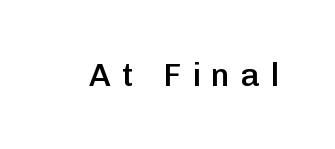
Q: Is the text bold? A: Semi-bold.
Q: Is the text italic (slanted)? A: No, it is upright.
Q: Is the typeface a serif or a sans-serif typeface? A: Sans-serif.
Q: Is the text underlined? A: No.
Q: Is the spacing between letters normal or unusually wide? A: Unusually wide.
Q: Width (condensed, normal, or wide)? A: Normal.
Q: Stroke contrast? A: Low.
Q: x-height? A: Medium.
Q: Monospaced? A: No.
